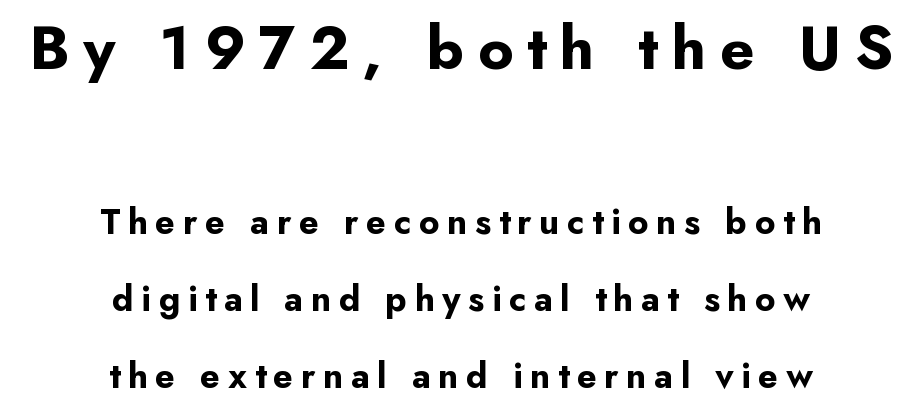
The image shows 63 px bold sans-serif type, upright; set centered, loose line spacing (2.14x), unusually wide letter spacing (+0.21 em), not underlined; the first (top) block is 1.75x larger; low stroke contrast and a small x-height.
